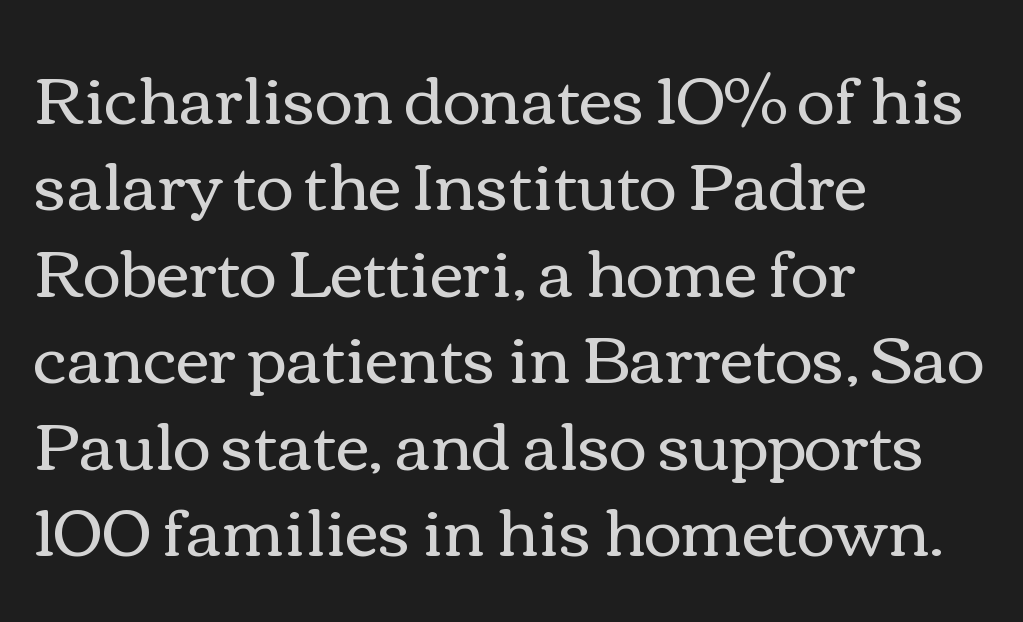
The image shows 65 px regular-weight, wide type, upright; set left-aligned, normal line spacing (1.33x), normal letter spacing, not underlined; a medium x-height.
